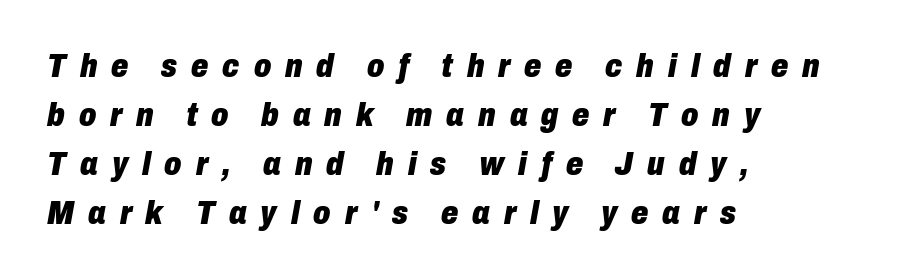
The passage shown leans; its letterforms are oblique. These lines are rendered in a variable-pitch font. Each word looks stretched out because of the extra space between its letters. Look at the stroke-to-counter ratio: heavy, a bold. This rendering uses left alignment, leaving the right contour irregular.
